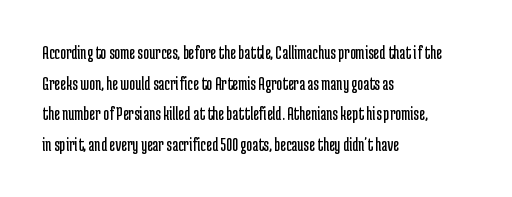
If you drew a line through each stem, it would be perfectly vertical. Students, observe: this is what conventionally led text looks like. Alignment: flush left. Decoration check: the copy has no underline.
